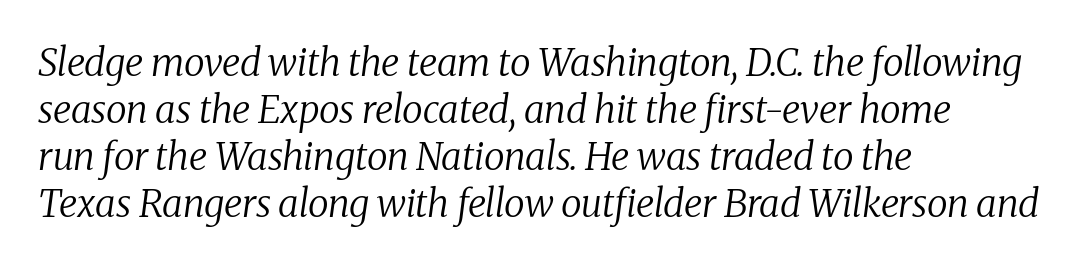
Q: Is the text bold? A: No.
Q: Is the text italic (slanted)? A: Yes, it leans right by about 8 degrees.
Q: Is the typeface a serif or a sans-serif typeface? A: Serif.
Q: Is the text underlined? A: No.
Q: How is the paragraph aligned? A: Left-aligned.
Q: Is the spacing between letters normal or unusually wide? A: Normal.
Q: Width (condensed, normal, or wide)? A: Normal.
Q: Stroke contrast? A: Medium.
Q: x-height? A: Medium.
Q: Monospaced? A: No.
